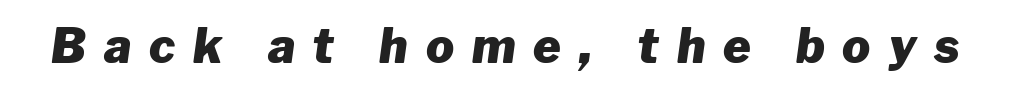
These lines have a slow, spaced-out rhythm from letter to letter. No word sits above an underline. You could not count columns in this text — the font is proportionally spaced. Emphasis by weight is at full strength: bold.
